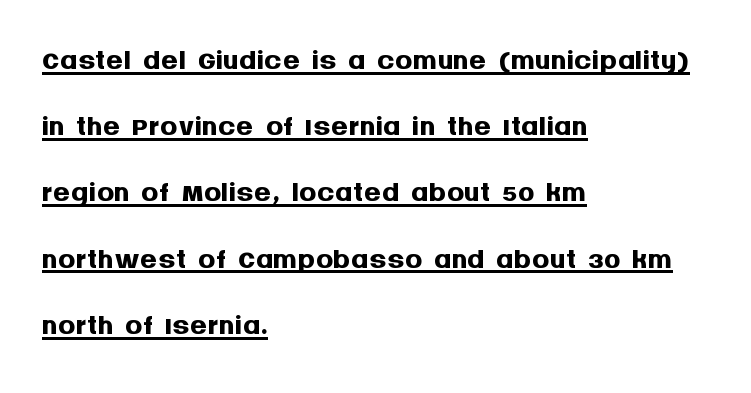
Q: Is the text bold? A: Yes.
Q: Is the text italic (slanted)? A: No, it is upright.
Q: Is the typeface a serif or a sans-serif typeface? A: Sans-serif.
Q: Is the text underlined? A: Yes.
Q: How is the paragraph aligned? A: Left-aligned.
Q: Is the spacing between letters normal or unusually wide? A: Normal.
Q: Is the spacing between lines tight, normal or loose? A: Normal.
Q: Width (condensed, normal, or wide)? A: Normal.
Q: Stroke contrast? A: Medium.
Q: x-height? A: Large.
Q: Monospaced? A: No.
